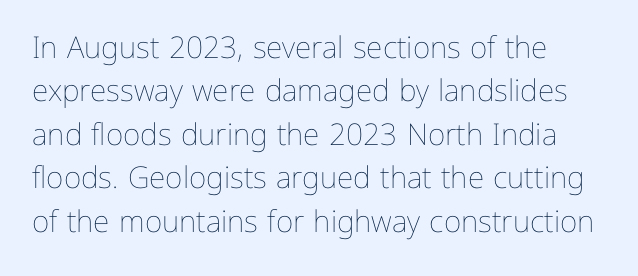
The image shows 30 px thin type, upright; set left-aligned, normal line spacing (1.45x), normal letter spacing, not underlined; low stroke contrast and a medium x-height.
